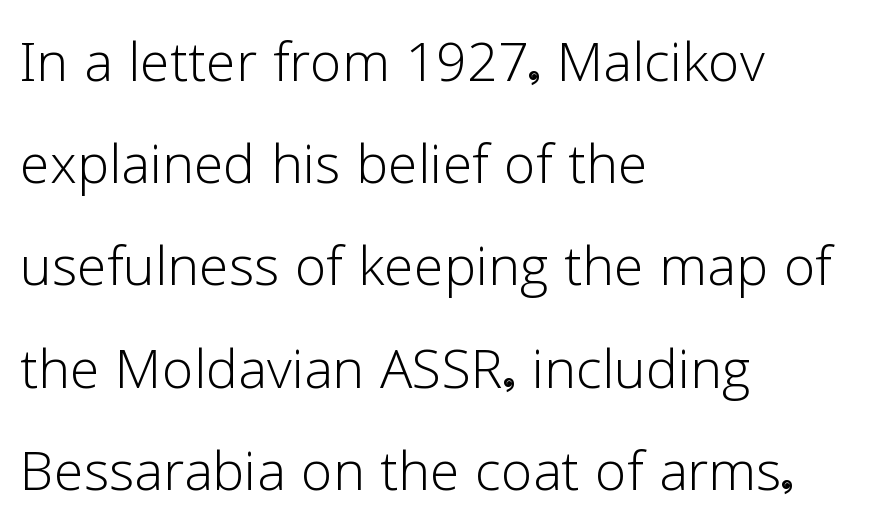
{"serif": "no", "italic": "no", "bold": "no", "weight": "light", "width": "normal", "stroke_contrast": "low", "x_height": "medium", "monospaced": "no", "underline": "no", "align": "left", "line_spacing": "normal", "line_spacing_ratio": 1.42, "letter_spacing": "normal", "letter_spacing_em": 0.0, "glyph_px": 72}
